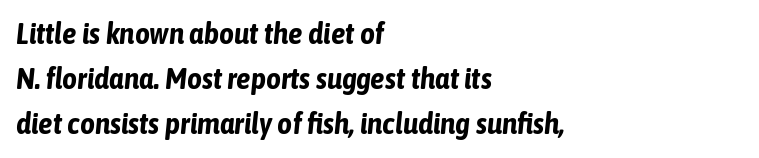
The image shows 29 px bold, condensed type, italic (leaning right); set left-aligned, normal line spacing (1.55x), normal letter spacing, not underlined; low stroke contrast and a medium x-height.
